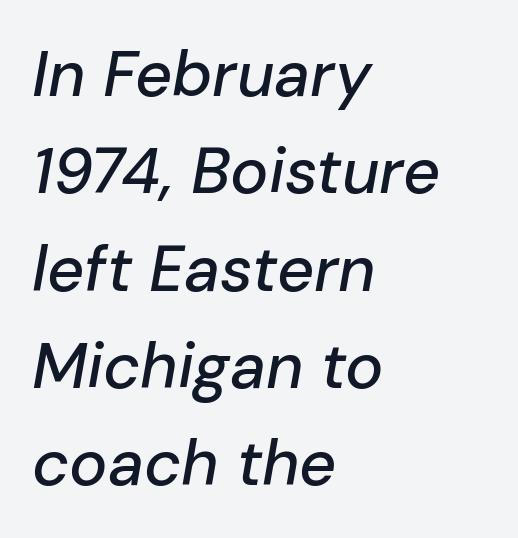
Characters are canted at an angle relative to the baseline's perpendicular. Nobody touched the tracking dial on this one. Note the varied advance widths — an 'i' is clearly narrower than an 'm'. If you drew a ruler down the left edge, every line would touch it. Regarding leading, the lines here are spaced in the standard way.
